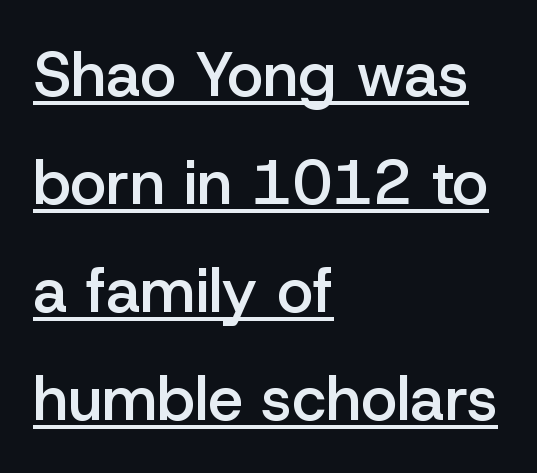
Q: Is the text bold? A: Semi-bold.
Q: Is the text italic (slanted)? A: No, it is upright.
Q: Is the typeface a serif or a sans-serif typeface? A: Sans-serif.
Q: Is the text underlined? A: Yes.
Q: How is the paragraph aligned? A: Left-aligned.
Q: Is the spacing between letters normal or unusually wide? A: Normal.
Q: Width (condensed, normal, or wide)? A: Normal.
Q: Stroke contrast? A: Low.
Q: x-height? A: Medium.
Q: Monospaced? A: No.
